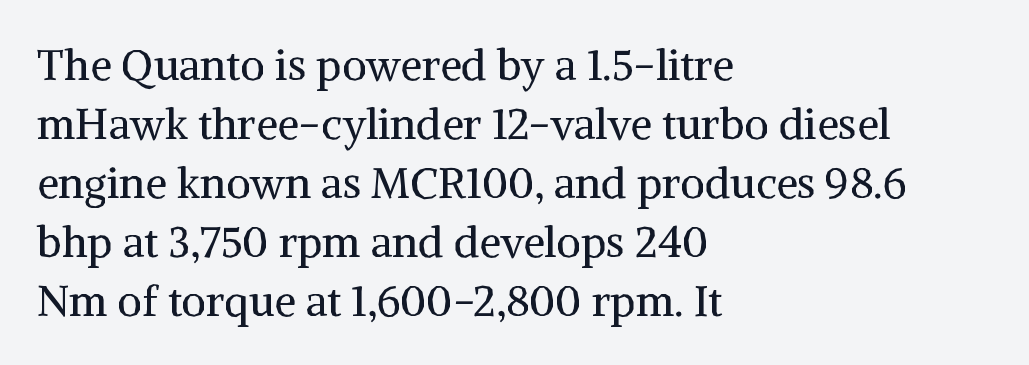
The image shows 43 px regular-weight serif type, upright; set left-aligned, normal line spacing (1.37x), normal letter spacing, not underlined; medium stroke contrast and a medium x-height.
